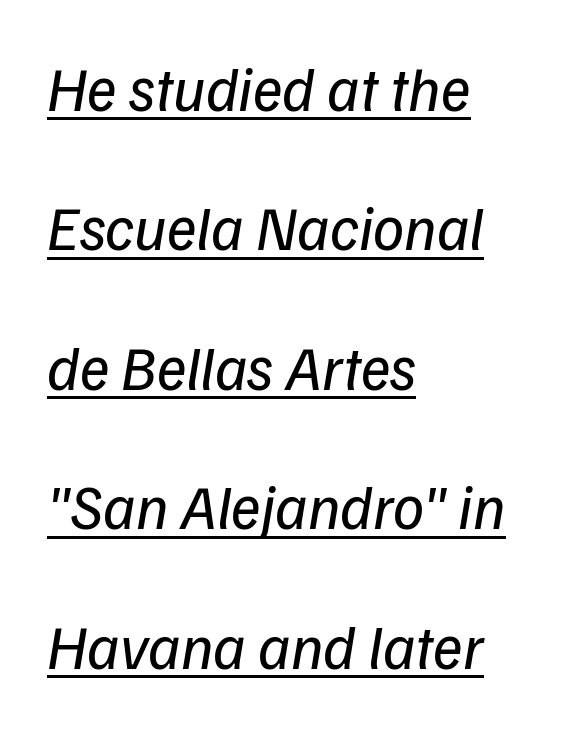
The image shows 62 px regular-weight sans-serif type; set left-aligned, loose line spacing (2.25x), normal letter spacing, underlined; low stroke contrast and a medium x-height.
